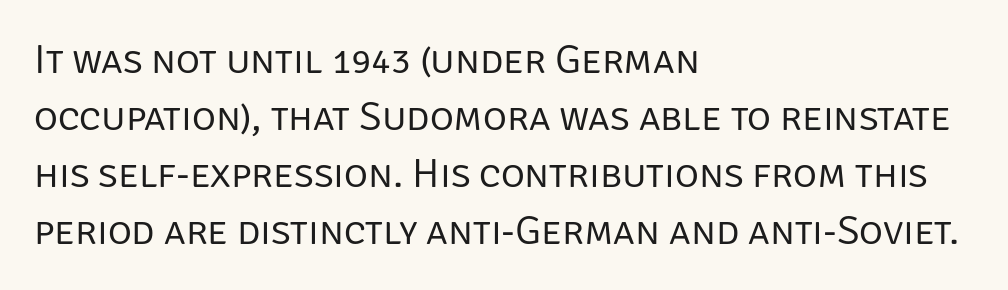
Each letter's strokes conclude bluntly, with no projecting serifs. What stands out about the letter spacing? Nothing — it is the standard amount. This sample has the flowing, uneven cadence of proportional lettering. Notice how descenders clear the ascenders below comfortably — that's standard leading. A typesetter would mark this as roman, not italic.
